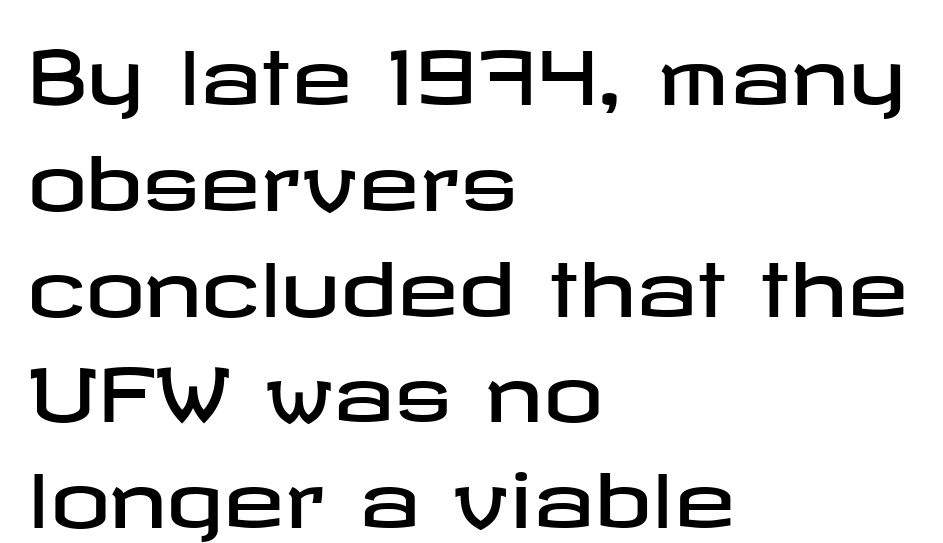
{"serif": "no", "italic": "no", "width": "wide", "stroke_contrast": "low", "x_height": "medium", "underline": "no", "align": "left", "line_spacing": "normal", "line_spacing_ratio": 1.43, "letter_spacing": "normal", "letter_spacing_em": 0.0, "glyph_px": 74}
